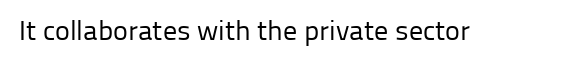
The specimen omits any rule beneath the text block's lines. Short note: letters normally spaced. Vertical strokes here are truly vertical. Note the varied advance widths — an 'i' is clearly narrower than an 'm'. The face used here is a sans, in the tradition of grotesques and geometrics.
